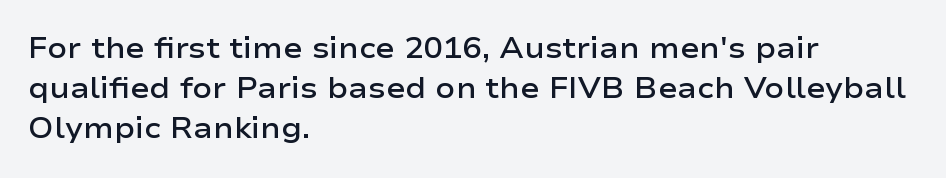
The image shows 29 px semibold, wide sans-serif type, upright; set left-aligned, normal line spacing (1.38x), normal letter spacing, not underlined; low stroke contrast and a medium x-height.
